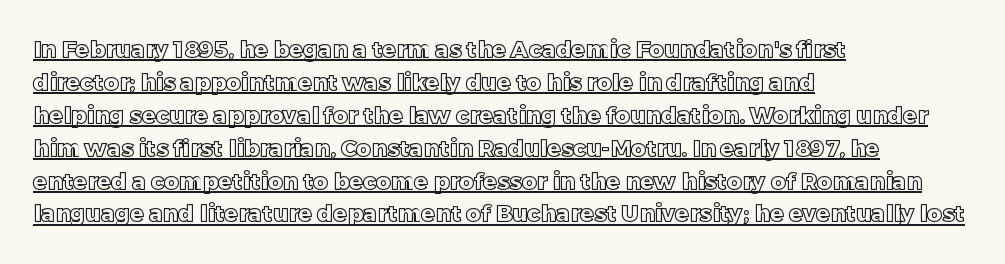
The image shows 23 px text type, upright; set left-aligned, normal line spacing (1.43x), normal letter spacing, underlined.
